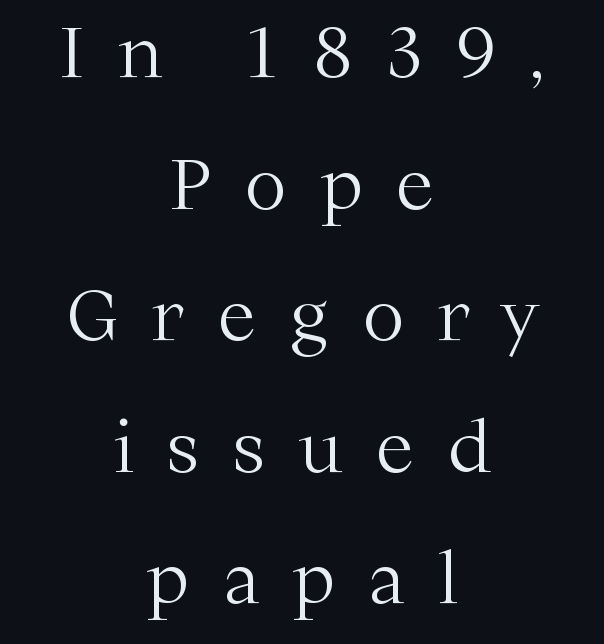
The image shows 70 px light serif type, upright; set centered, line spacing 1.88x, unusually wide letter spacing (+0.48 em), not underlined; medium stroke contrast and a medium x-height.
